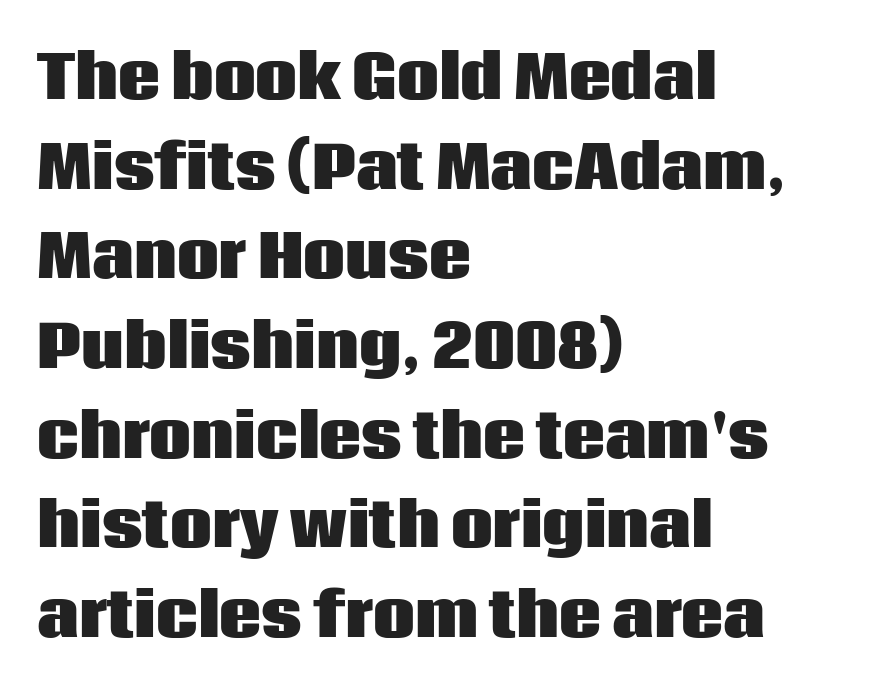
{"serif": "no", "italic": "no", "bold": "yes", "weight": "heavy", "width": "normal", "stroke_contrast": "low", "x_height": "large", "monospaced": "no", "underline": "no", "align": "left", "line_spacing": "normal", "line_spacing_ratio": 1.52, "letter_spacing": "normal", "letter_spacing_em": 0.0, "glyph_px": 59}
